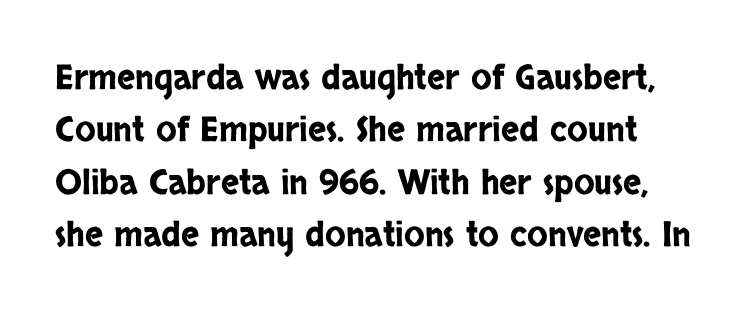
{"serif": "no", "italic": "no", "width": "condensed", "stroke_contrast": "low", "x_height": "large", "monospaced": "no", "underline": "no", "line_spacing": "normal", "line_spacing_ratio": 1.54, "letter_spacing": "normal", "letter_spacing_em": 0.0, "glyph_px": 34}
